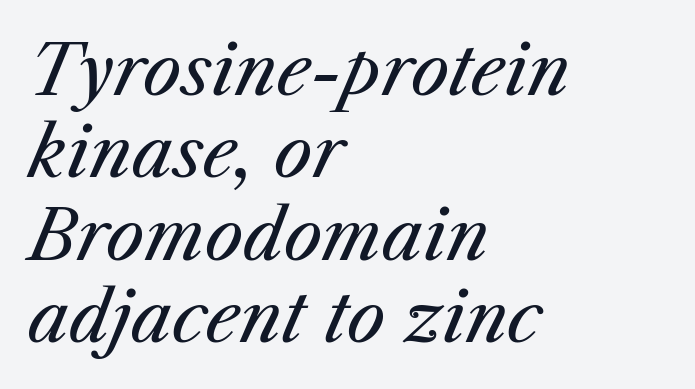
{"italic": "yes", "lean": "right", "slant_degrees": 25, "bold": "no", "weight": "regular", "width": "normal", "stroke_contrast": "medium", "x_height": "medium", "monospaced": "no", "underline": "no", "align": "left", "line_spacing_ratio": 1.21, "letter_spacing": "normal", "letter_spacing_em": 0.0, "glyph_px": 68}
